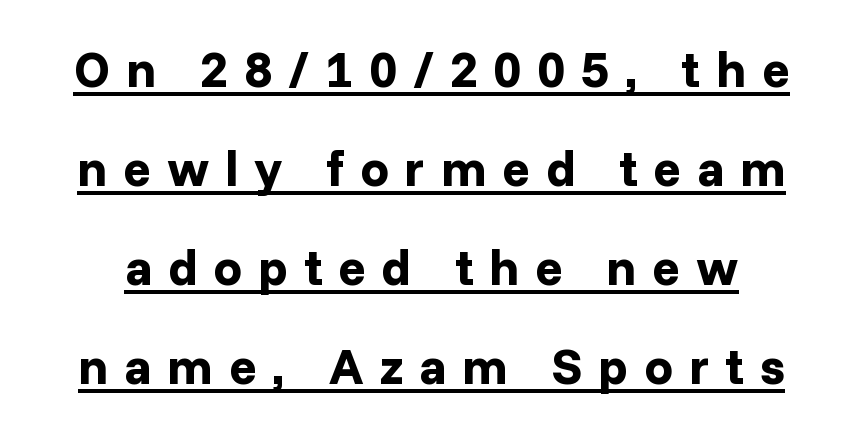
{"serif": "no", "italic": "no", "bold": "yes", "weight": "bold", "width": "normal", "stroke_contrast": "low", "x_height": "medium", "monospaced": "no", "underline": "yes", "line_spacing": "loose", "line_spacing_ratio": 1.94, "letter_spacing": "wide", "letter_spacing_em": 0.31, "glyph_px": 51}
